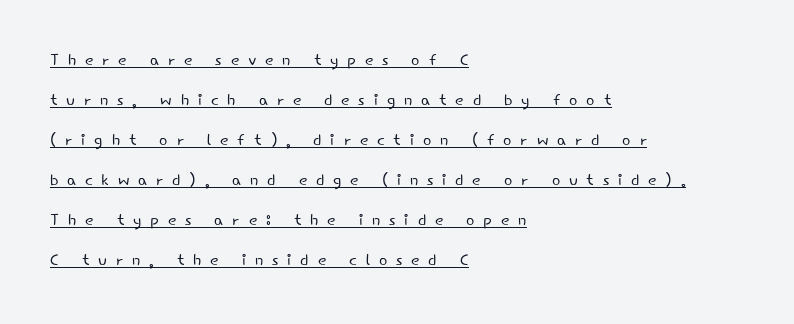
Q: Is the text bold? A: No.
Q: Is the text italic (slanted)? A: No, it is upright.
Q: Is the text underlined? A: Yes.
Q: How is the paragraph aligned? A: Left-aligned.
Q: Is the spacing between letters normal or unusually wide? A: Unusually wide.
